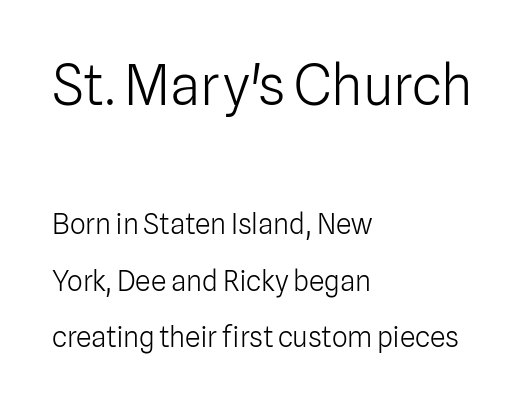
Q: Is the text bold? A: No.
Q: Is the text italic (slanted)? A: No, it is upright.
Q: Is the typeface a serif or a sans-serif typeface? A: Sans-serif.
Q: Is the text underlined? A: No.
Q: How is the paragraph aligned? A: Left-aligned.
Q: Is the spacing between letters normal or unusually wide? A: Normal.
Q: Is the spacing between lines tight, normal or loose? A: Loose.
Q: Which block of text is set in a larger size, the first (top) or the second (bottom)? A: The first (top) one.
Q: Width (condensed, normal, or wide)? A: Normal.
Q: Stroke contrast? A: Low.
Q: x-height? A: Medium.
Q: Monospaced? A: No.
